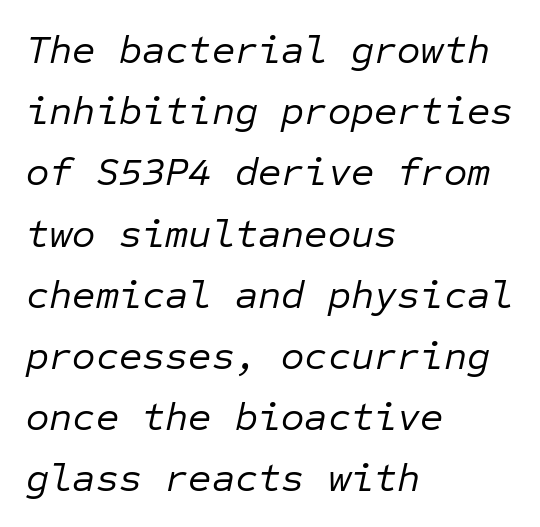
Q: Is the text bold? A: No.
Q: Is the text italic (slanted)? A: Yes, it leans right by about 12 degrees.
Q: Is the text underlined? A: No.
Q: How is the paragraph aligned? A: Left-aligned.
Q: Is the spacing between letters normal or unusually wide? A: Normal.
Q: Is the spacing between lines tight, normal or loose? A: Normal.
Q: Width (condensed, normal, or wide)? A: Normal.
Q: Stroke contrast? A: Low.
Q: x-height? A: Medium.
Q: Monospaced? A: Yes.
